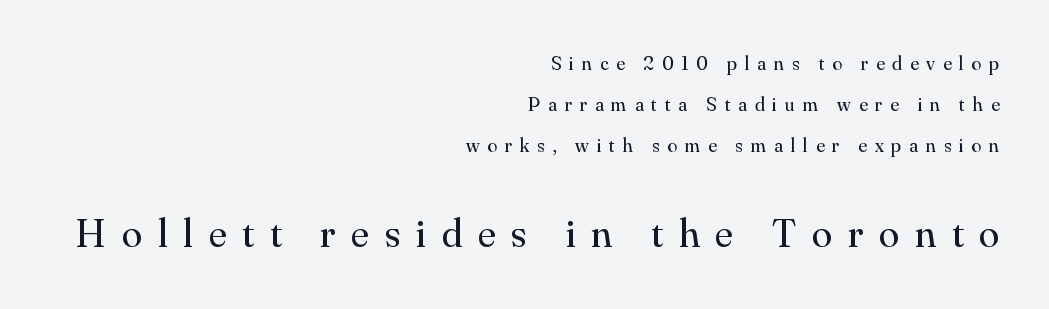
{"serif": "yes", "italic": "no", "bold": "no", "weight": "regular", "width": "normal", "stroke_contrast": "medium", "x_height": "small", "monospaced": "no", "underline": "no", "align": "right", "line_spacing": "loose", "line_spacing_ratio": 2.06, "letter_spacing": "wide", "letter_spacing_em": 0.39, "larger_block": "second", "size_ratio": 2.05, "glyph_px": 41}
